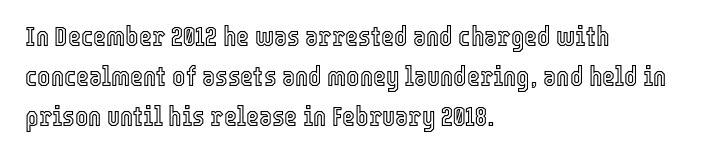
Q: Is the text italic (slanted)? A: No, it is upright.
Q: Is the text underlined? A: No.
Q: How is the paragraph aligned? A: Left-aligned.
Q: Is the spacing between letters normal or unusually wide? A: Normal.
Q: Is the spacing between lines tight, normal or loose? A: Normal.
Q: Width (condensed, normal, or wide)? A: Condensed.
Q: x-height? A: Medium.
Q: Monospaced? A: No.
